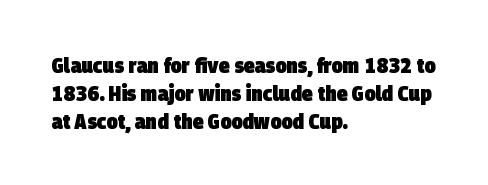
The image shows 22 px bold type; set left-aligned, normal line spacing (1.27x), normal letter spacing, not underlined.
